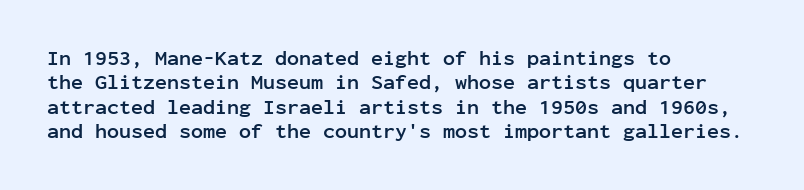
Q: Is the text bold? A: Yes.
Q: Is the text italic (slanted)? A: No, it is upright.
Q: Is the text underlined? A: No.
Q: How is the paragraph aligned? A: Left-aligned.
Q: Is the spacing between letters normal or unusually wide? A: Normal.
